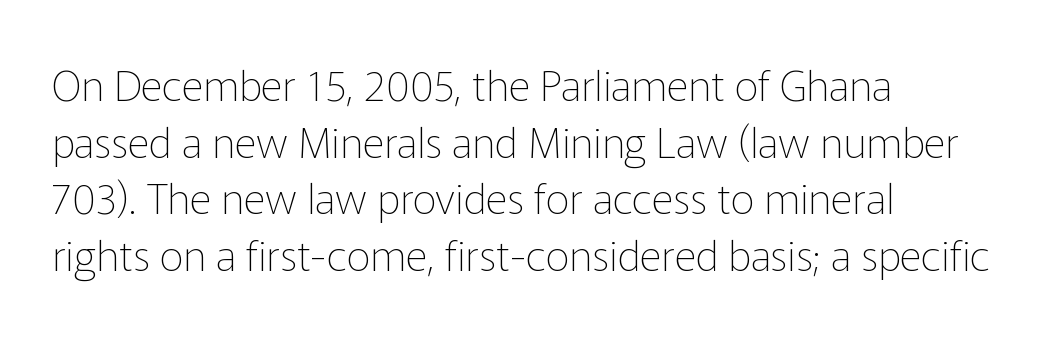
Q: Is the text bold? A: No.
Q: Is the text italic (slanted)? A: No, it is upright.
Q: Is the typeface a serif or a sans-serif typeface? A: Sans-serif.
Q: Is the text underlined? A: No.
Q: How is the paragraph aligned? A: Left-aligned.
Q: Is the spacing between letters normal or unusually wide? A: Normal.
Q: Is the spacing between lines tight, normal or loose? A: Normal.
Q: Width (condensed, normal, or wide)? A: Normal.
Q: Stroke contrast? A: Low.
Q: x-height? A: Medium.
Q: Monospaced? A: No.
